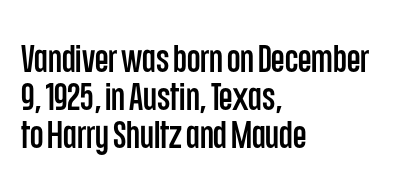
{"serif": "no", "italic": "no", "width": "condensed", "stroke_contrast": "low", "x_height": "large", "monospaced": "no", "underline": "no", "align": "left", "line_spacing": "tight", "line_spacing_ratio": 0.97, "letter_spacing": "normal", "letter_spacing_em": 0.0, "glyph_px": 39}
